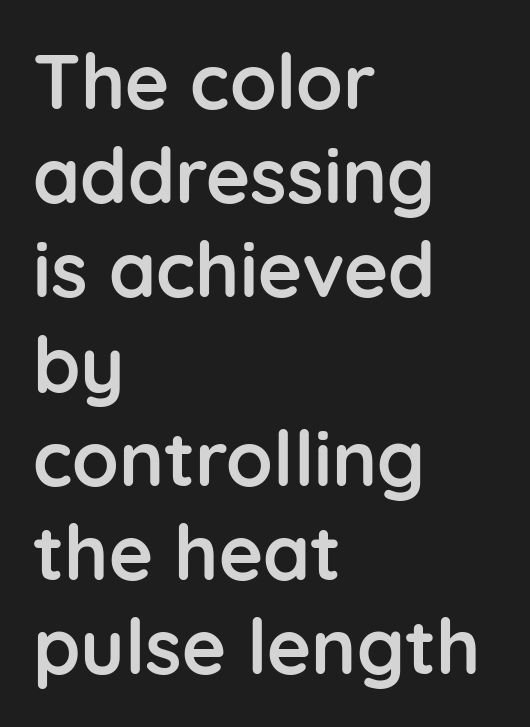
The image shows 76 px semibold sans-serif type, upright; set left-aligned, line spacing 1.24x, normal letter spacing, not underlined; low stroke contrast and a medium x-height.
